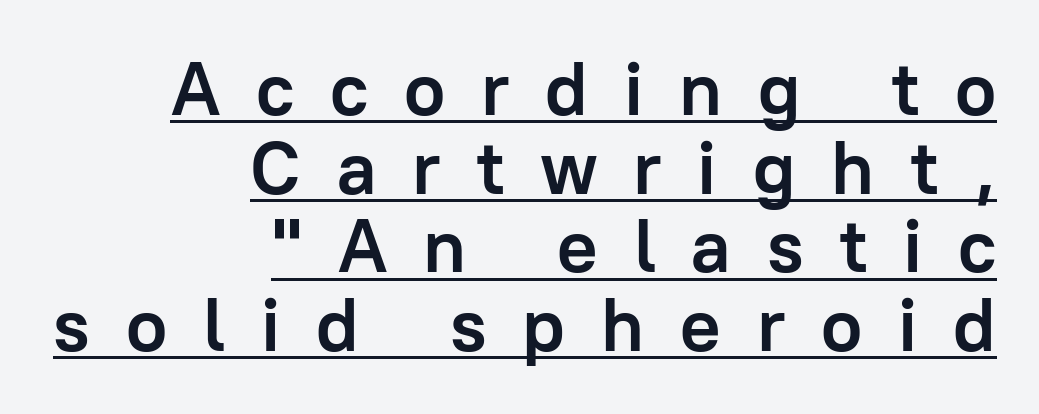
The image shows 75 px semibold sans-serif type, upright; set right-aligned, tight line spacing (1.05x), unusually wide letter spacing (+0.48 em), underlined; low stroke contrast and a medium x-height.
